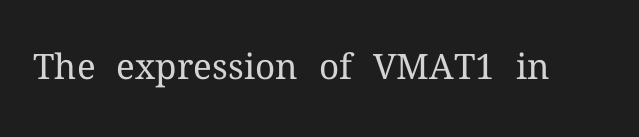
Q: Is the text bold? A: No.
Q: Is the text italic (slanted)? A: No, it is upright.
Q: Is the typeface a serif or a sans-serif typeface? A: Serif.
Q: Is the text underlined? A: No.
Q: Is the spacing between letters normal or unusually wide? A: Normal.
Q: Width (condensed, normal, or wide)? A: Normal.
Q: Stroke contrast? A: Medium.
Q: x-height? A: Medium.
Q: Monospaced? A: No.
